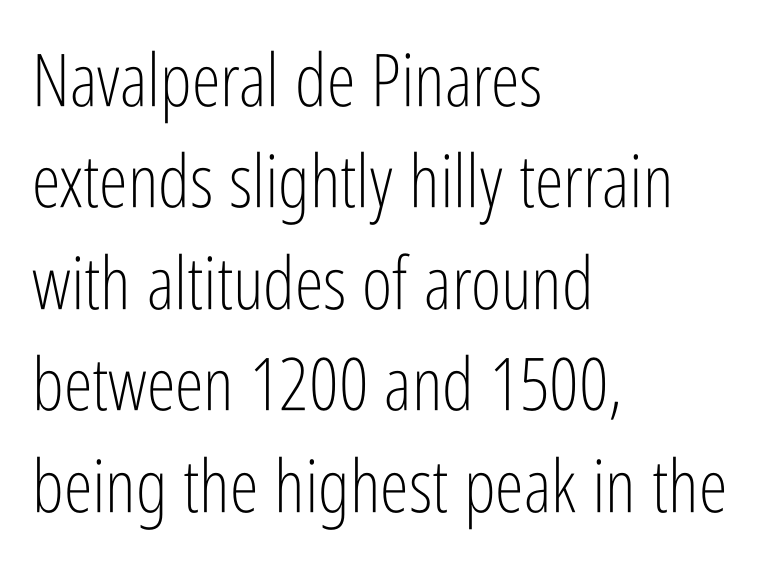
This rendering leaves character spacing at its baseline value. Compared with typical paragraphs, the rows here are spaced about the same. Ascenders rise straight up at ninety degrees. The face used here is proportionally spaced, like ordinary book or web type.
